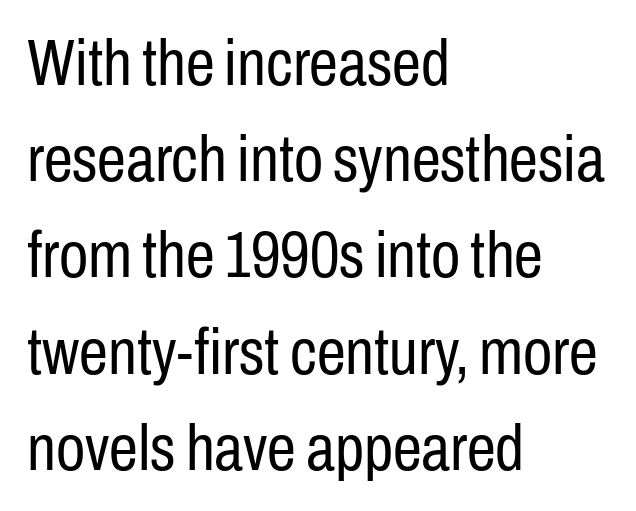
The image shows 65 px regular-weight, condensed sans-serif type, upright; set left-aligned, normal line spacing (1.48x), normal letter spacing, not underlined; low stroke contrast and a medium x-height.
